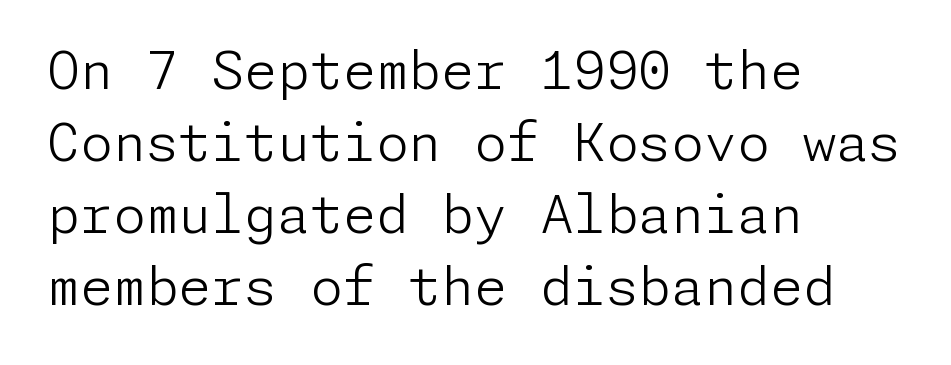
{"serif": "no", "italic": "no", "bold": "no", "weight": "light", "width": "normal", "stroke_contrast": "low", "x_height": "medium", "underline": "no", "align": "left", "line_spacing": "normal", "line_spacing_ratio": 1.36, "letter_spacing": "normal", "letter_spacing_em": 0.0, "glyph_px": 53}
